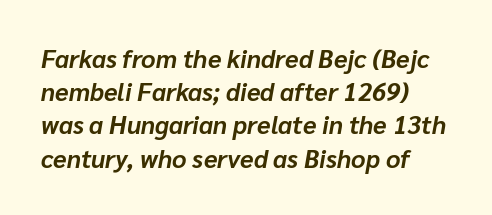
{"italic": "yes", "lean": "right", "slant_degrees": 10, "bold": "yes", "underline": "no", "align": "left", "line_spacing": "normal", "line_spacing_ratio": 1.33, "letter_spacing": "normal", "letter_spacing_em": 0.0, "glyph_px": 25}
